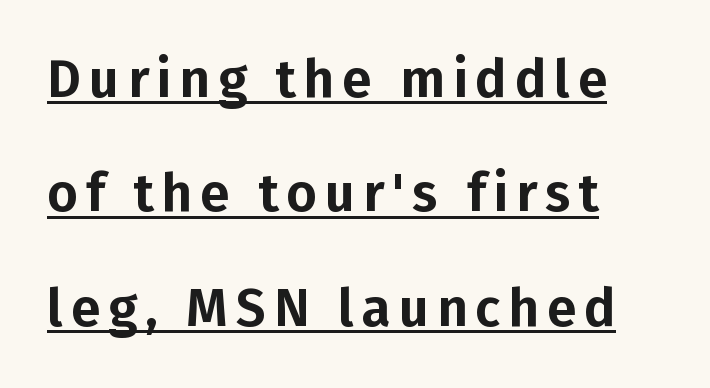
The image shows 53 px sans-serif type, upright; set left-aligned, loose line spacing (2.16x), underlined; low stroke contrast and a medium x-height.
